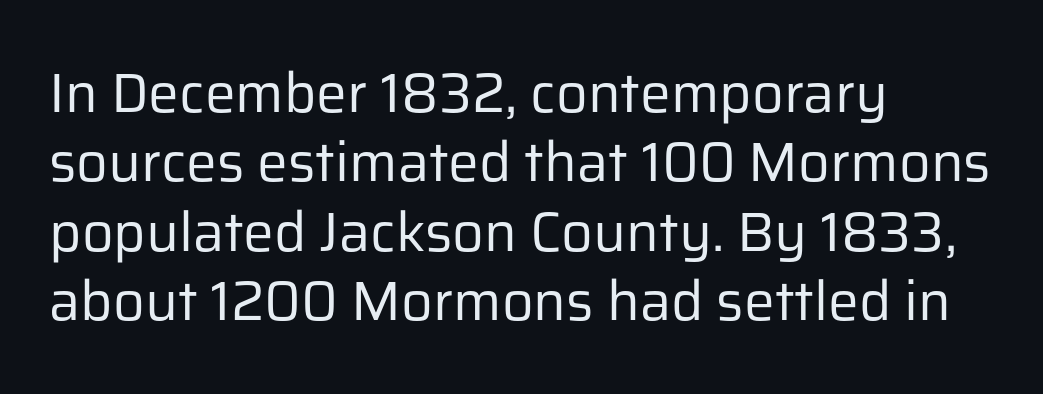
The image shows 55 px regular-weight sans-serif type, upright; set left-aligned, normal line spacing (1.26x), normal letter spacing, not underlined; low stroke contrast and a medium x-height.
